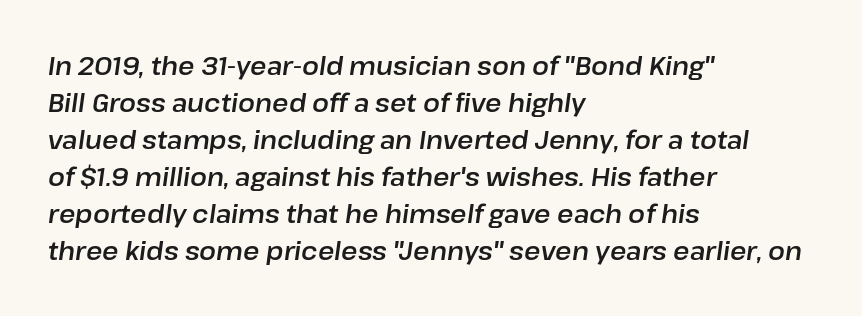
The image shows 25 px text type, italic (leaning right); set left-aligned, normal line spacing (1.48x), normal letter spacing, not underlined.
